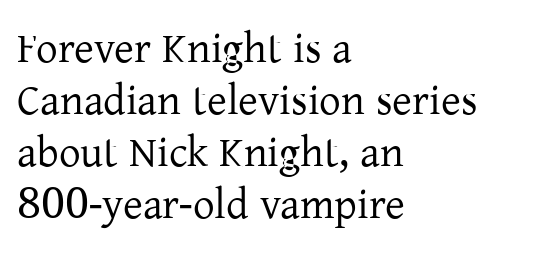
{"serif": "yes", "italic": "no", "bold": "no", "weight": "regular", "width": "normal", "stroke_contrast": "low", "x_height": "medium", "monospaced": "no", "underline": "no", "align": "left", "line_spacing_ratio": 1.21, "letter_spacing": "normal", "letter_spacing_em": 0.0, "glyph_px": 43}
